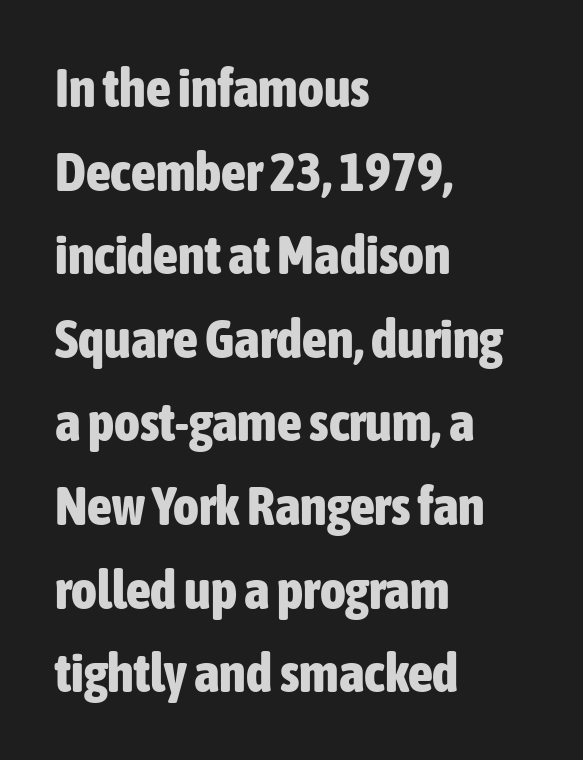
Q: Is the text bold? A: Yes.
Q: Is the text italic (slanted)? A: No, it is upright.
Q: Is the typeface a serif or a sans-serif typeface? A: Sans-serif.
Q: Is the text underlined? A: No.
Q: How is the paragraph aligned? A: Left-aligned.
Q: Is the spacing between letters normal or unusually wide? A: Normal.
Q: Is the spacing between lines tight, normal or loose? A: Normal.
Q: Width (condensed, normal, or wide)? A: Condensed.
Q: Stroke contrast? A: Low.
Q: x-height? A: Medium.
Q: Monospaced? A: No.
